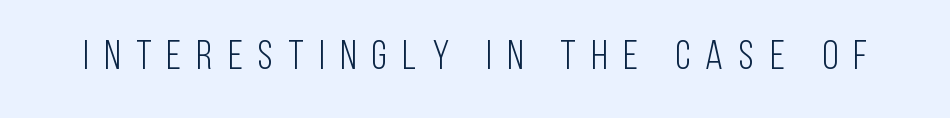
The image shows 41 px light, condensed sans-serif type, upright; set unusually wide letter spacing (+0.38 em), not underlined; low stroke contrast and a large x-height.
